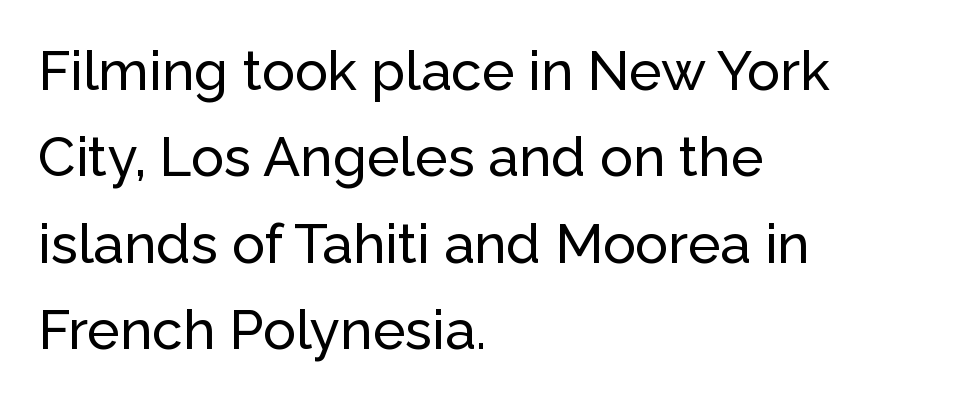
{"serif": "no", "italic": "no", "width": "normal", "stroke_contrast": "low", "x_height": "medium", "monospaced": "no", "underline": "no", "align": "left", "line_spacing": "normal", "line_spacing_ratio": 1.57, "letter_spacing": "normal", "letter_spacing_em": 0.0, "glyph_px": 55}
